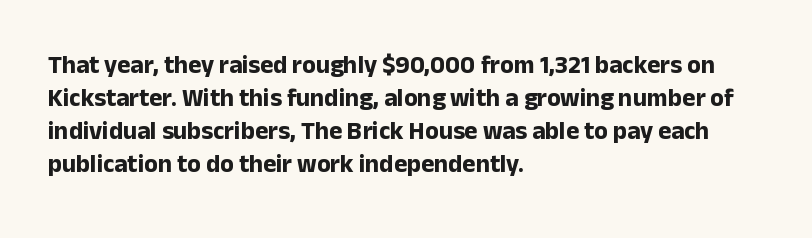
A full-strength bold gives these letters their thick strokes. The gaps between neighbouring characters are ordinary and unremarkable. The lines sit at an ordinary, default distance from one another. Descender tails drop into unmarked territory.
